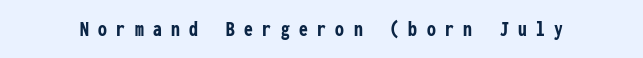
The image shows 22 px bold type, upright; set unusually wide letter spacing (+0.43 em), not underlined.
